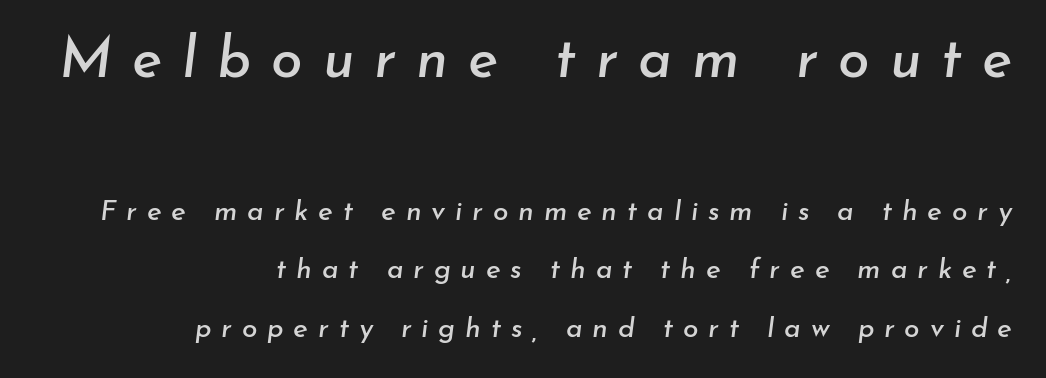
Q: Is the text italic (slanted)? A: Yes, it leans right by about 7 degrees.
Q: Is the text underlined? A: No.
Q: How is the paragraph aligned? A: Right-aligned.
Q: Is the spacing between letters normal or unusually wide? A: Unusually wide.
Q: Is the spacing between lines tight, normal or loose? A: Loose.
Q: Which block of text is set in a larger size, the first (top) or the second (bottom)? A: The first (top) one.
Q: Width (condensed, normal, or wide)? A: Normal.
Q: Stroke contrast? A: Low.
Q: x-height? A: Small.
Q: Monospaced? A: No.
